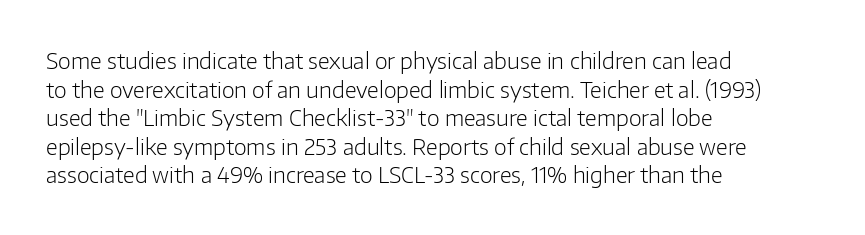
Check the space under the baseline: it is left empty. Characters follow at the spacing the type designer built in. These glyphs show unthickened strokes, regular width or finer. This is the regular roman posture of the typeface. A typesetter would call this leading conventional body-copy spacing. The compositor pushed each line to the left boundary.
